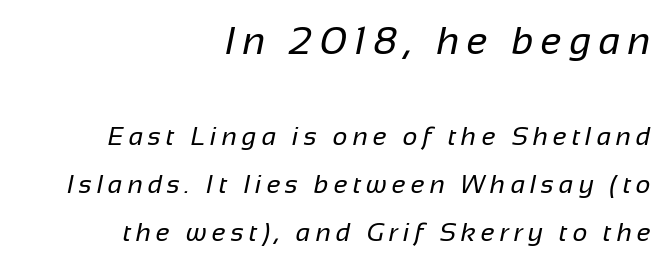
Compared with a typical body face, this is equally light or lighter still. You could not count columns in this text — the font is proportionally spaced. The typesetter chose a ragged-left arrangement here. Is this a sans? Yes — the strokes have no serifs. Larger block? The one above; the one below is distinctly smaller. The strip under each line holds only bare page.
